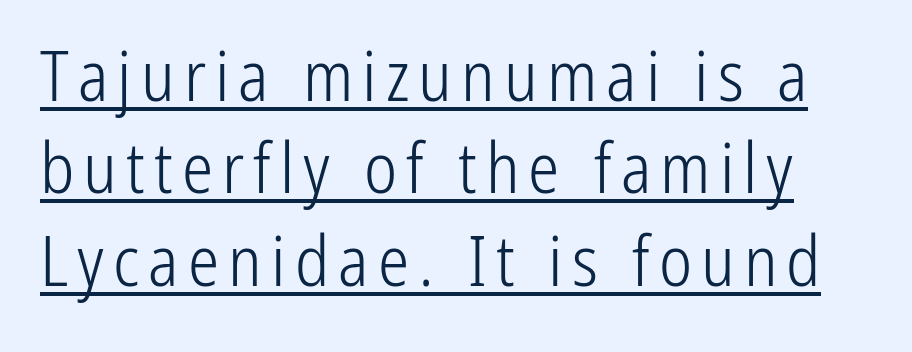
Q: Is the text bold? A: No.
Q: Is the text italic (slanted)? A: No, it is upright.
Q: Is the typeface a serif or a sans-serif typeface? A: Sans-serif.
Q: Is the text underlined? A: Yes.
Q: Is the spacing between lines tight, normal or loose? A: Normal.
Q: Width (condensed, normal, or wide)? A: Condensed.
Q: Stroke contrast? A: Low.
Q: x-height? A: Medium.
Q: Monospaced? A: No.
